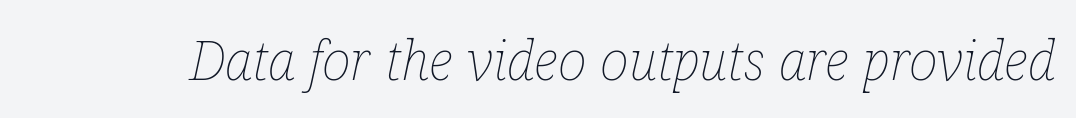
Q: Is the text bold? A: No.
Q: Is the text italic (slanted)? A: Yes, it leans right by about 12 degrees.
Q: Is the text underlined? A: No.
Q: Is the spacing between letters normal or unusually wide? A: Normal.
Q: Width (condensed, normal, or wide)? A: Condensed.
Q: Stroke contrast? A: Low.
Q: x-height? A: Medium.
Q: Monospaced? A: No.
